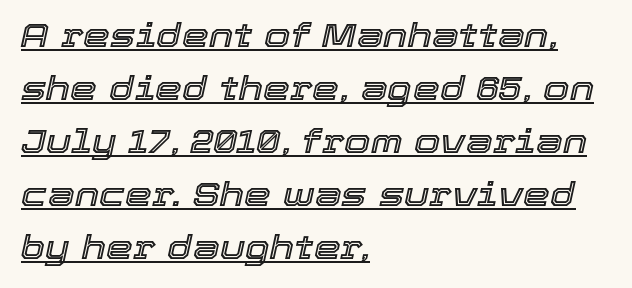
The image shows 34 px text type, italic (leaning right); set left-aligned, normal line spacing (1.56x), normal letter spacing, underlined; a medium x-height.
